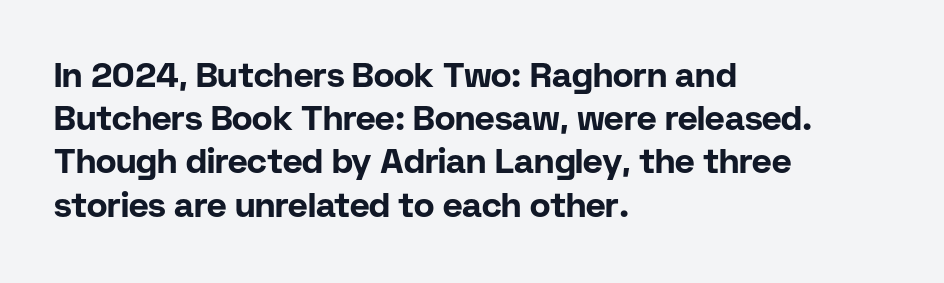
The image shows 34 px bold sans-serif type, upright; set left-aligned, normal line spacing (1.27x), normal letter spacing, not underlined; low stroke contrast and a medium x-height.
